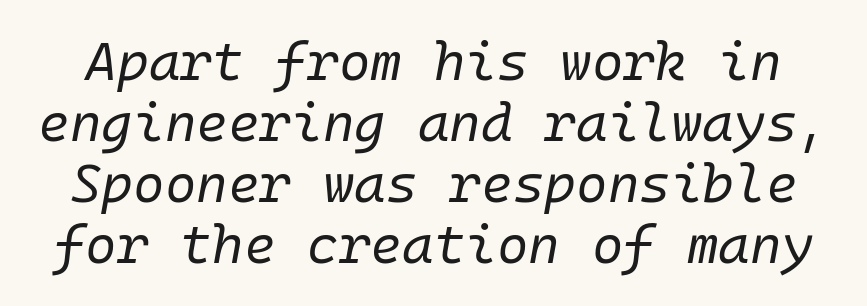
Nobody drew a line under any word here. Each new line begins almost immediately beneath the previous one. The horizontal fit of the characters is conventional and even. On a weight scale, this lands at 450 or below. The text carries the slant typical of an italic or oblique font.
